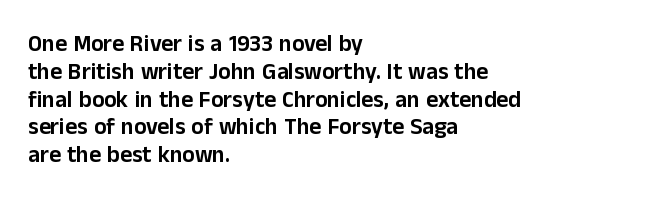
Q: Is the text italic (slanted)? A: No, it is upright.
Q: Is the text underlined? A: No.
Q: How is the paragraph aligned? A: Left-aligned.
Q: Is the spacing between letters normal or unusually wide? A: Normal.
